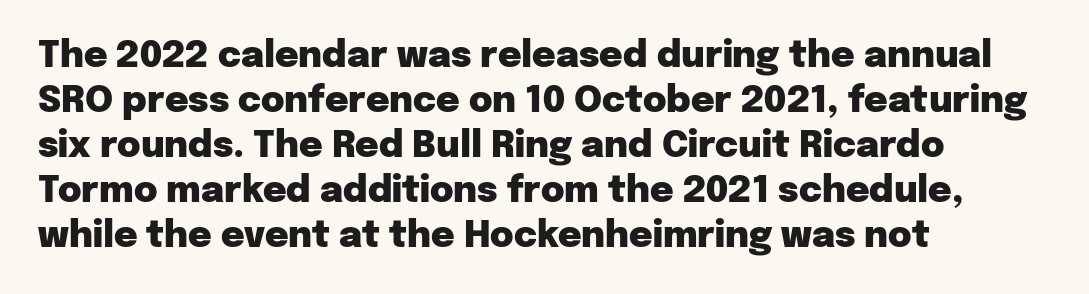
{"serif": "no", "italic": "no", "bold": "yes", "weight": "heavy", "width": "normal", "stroke_contrast": "low", "x_height": "medium", "monospaced": "no", "underline": "no", "align": "left", "line_spacing": "normal", "line_spacing_ratio": 1.25, "letter_spacing": "normal", "letter_spacing_em": 0.0, "glyph_px": 36}
